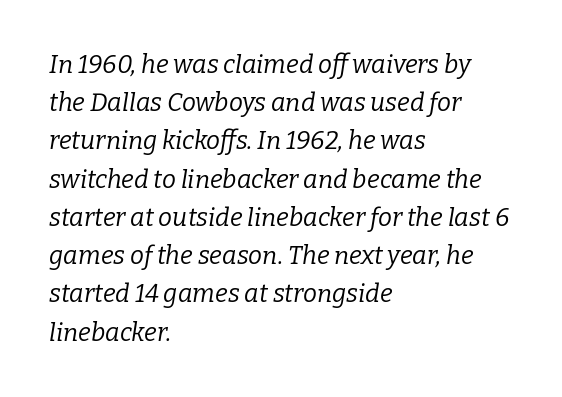
The image shows 25 px text type, italic (leaning right); set left-aligned, normal line spacing (1.53x), normal letter spacing, not underlined.
